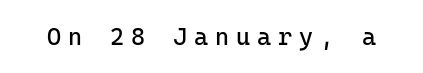
Designer's note — italics off, roman on. Loose tracking; the words dissolve into strings of separated letters. Check the space under the baseline: it is left empty. On a weight scale, this lands at 450 or below.
